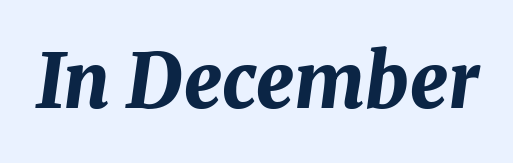
Q: Is the text bold? A: Yes.
Q: Is the text italic (slanted)? A: Yes, it leans right by about 8 degrees.
Q: Is the text underlined? A: No.
Q: Is the spacing between letters normal or unusually wide? A: Normal.
Q: Width (condensed, normal, or wide)? A: Normal.
Q: Stroke contrast? A: Medium.
Q: x-height? A: Medium.
Q: Monospaced? A: No.
